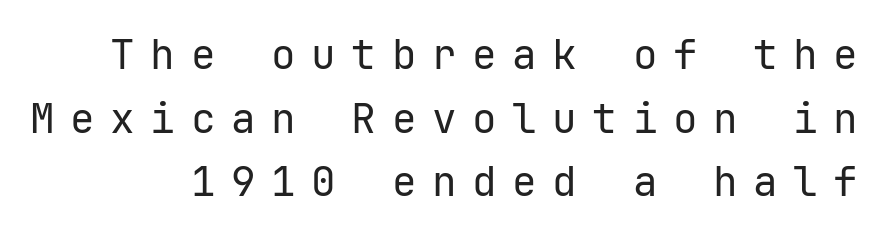
Q: Is the text bold? A: No.
Q: Is the text italic (slanted)? A: No, it is upright.
Q: Is the typeface a serif or a sans-serif typeface? A: Sans-serif.
Q: Is the text underlined? A: No.
Q: Is the spacing between letters normal or unusually wide? A: Unusually wide.
Q: Is the spacing between lines tight, normal or loose? A: Normal.
Q: Width (condensed, normal, or wide)? A: Normal.
Q: Stroke contrast? A: Low.
Q: x-height? A: Medium.
Q: Monospaced? A: Yes.
